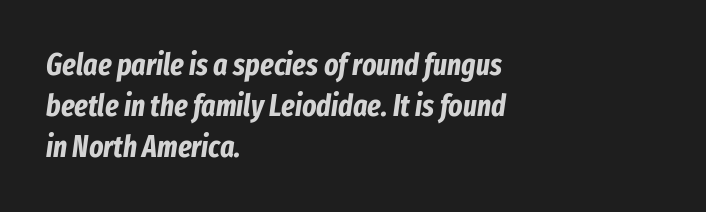
{"italic": "yes", "lean": "right", "slant_degrees": 8, "bold": "yes", "weight": "bold", "width": "condensed", "stroke_contrast": "low", "x_height": "medium", "monospaced": "no", "underline": "no", "align": "left", "line_spacing": "normal", "line_spacing_ratio": 1.37, "letter_spacing": "normal", "letter_spacing_em": 0.0, "glyph_px": 30}
